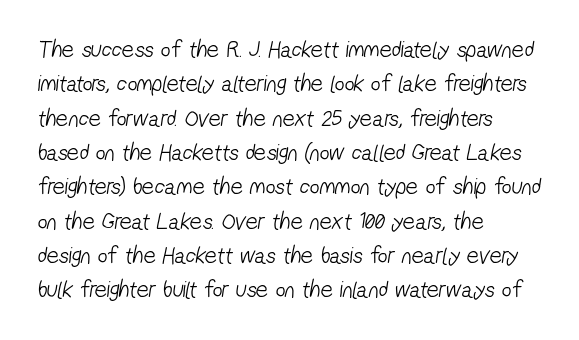
{"bold": "no", "underline": "no", "align": "left", "line_spacing": "normal", "line_spacing_ratio": 1.43, "letter_spacing": "normal", "letter_spacing_em": 0.0, "glyph_px": 24}
